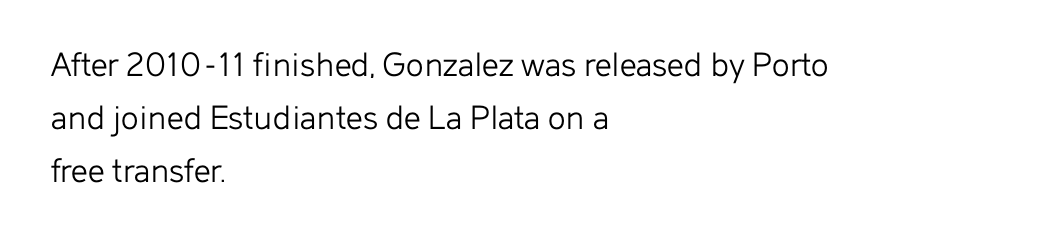
The image shows 37 px light sans-serif type, upright; set left-aligned, normal line spacing (1.43x), normal letter spacing, not underlined; low stroke contrast and a medium x-height.
